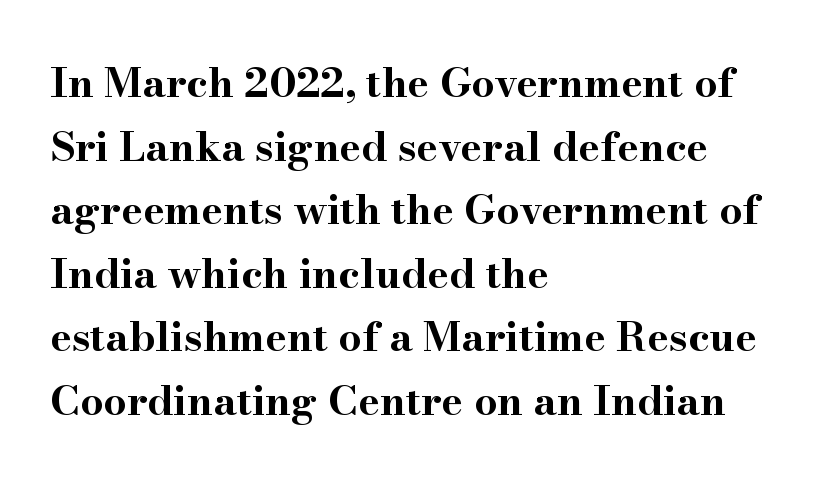
The typeface chosen for these lines features serifs. The font's upright variant was chosen for this text. Each letter keeps its own natural width here, so spacing adapts to shape. A typesetter would call this zero additional tracking.
